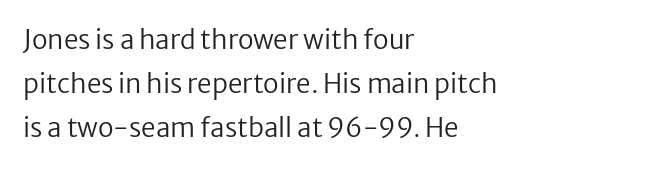
{"italic": "no", "bold": "no", "underline": "no", "align": "left", "line_spacing": "normal", "line_spacing_ratio": 1.7, "letter_spacing": "normal", "letter_spacing_em": 0.0, "glyph_px": 26}
